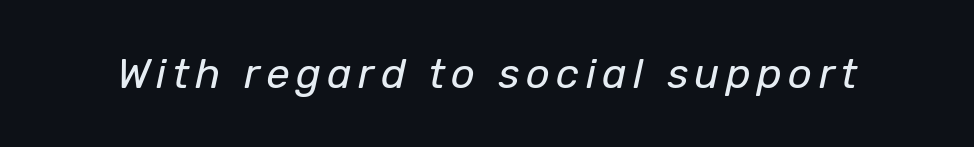
{"italic": "yes", "lean": "right", "slant_degrees": 12, "bold": "no", "weight": "regular", "width": "normal", "stroke_contrast": "low", "x_height": "medium", "monospaced": "no", "underline": "no", "glyph_px": 42}
